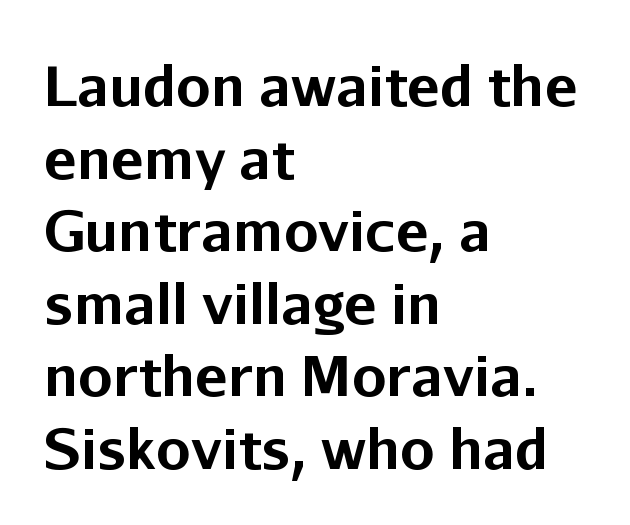
Rows of type keep a routine distance in the vertical direction. Its strokes are broad and dark, the hallmark of bold type. Note the varied advance widths — an 'i' is clearly narrower than an 'm'. Each word holds together tightly as a unit, with standard inter-letter gaps. Casual observation: everything's shoved over to the left. Grotesque or geometric, the face here clearly has no serifs.
